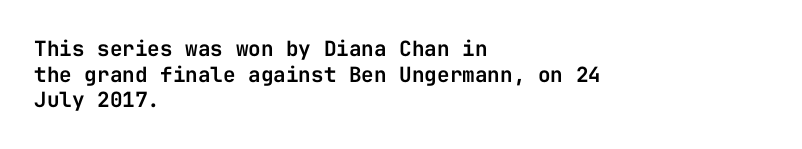
The image shows 21 px text type, upright; set left-aligned, line spacing 1.22x, normal letter spacing, not underlined.
